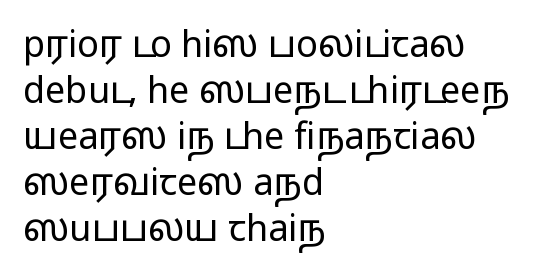
The image shows 36 px regular-weight, wide sans-serif type, upright; set left-aligned, normal line spacing (1.28x), normal letter spacing, not underlined; low stroke contrast and a medium x-height.
